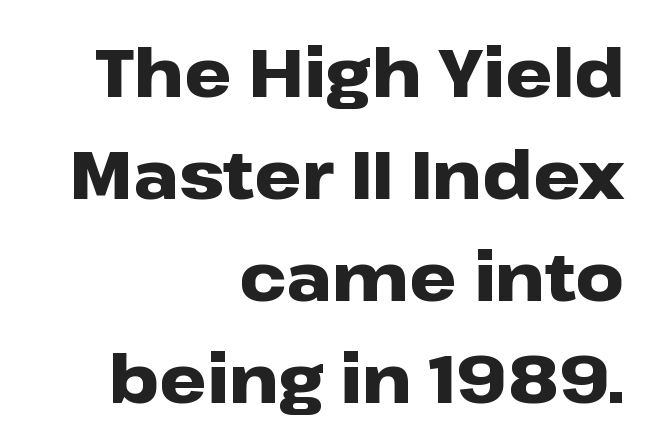
Q: Is the text bold? A: Yes.
Q: Is the text italic (slanted)? A: No, it is upright.
Q: Is the typeface a serif or a sans-serif typeface? A: Sans-serif.
Q: Is the text underlined? A: No.
Q: How is the paragraph aligned? A: Right-aligned.
Q: Is the spacing between letters normal or unusually wide? A: Normal.
Q: Is the spacing between lines tight, normal or loose? A: Normal.
Q: Width (condensed, normal, or wide)? A: Wide.
Q: Stroke contrast? A: Low.
Q: x-height? A: Medium.
Q: Monospaced? A: No.
